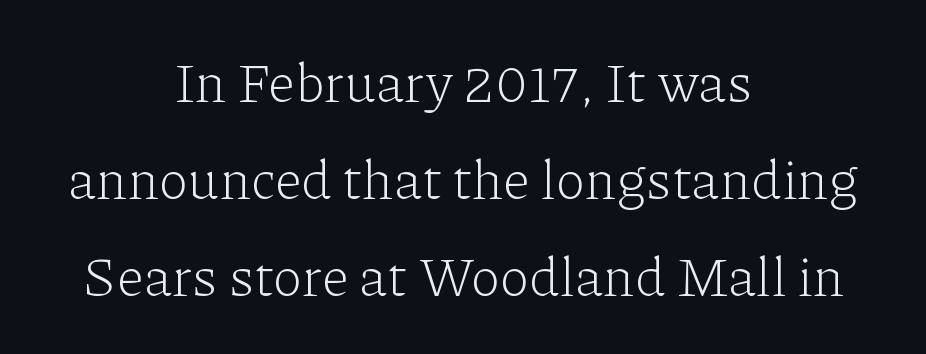
{"serif": "yes", "italic": "no", "bold": "no", "weight": "light", "width": "normal", "stroke_contrast": "low", "x_height": "medium", "monospaced": "no", "underline": "no", "align": "center", "line_spacing_ratio": 1.76, "letter_spacing": "normal", "letter_spacing_em": 0.0, "glyph_px": 55}
